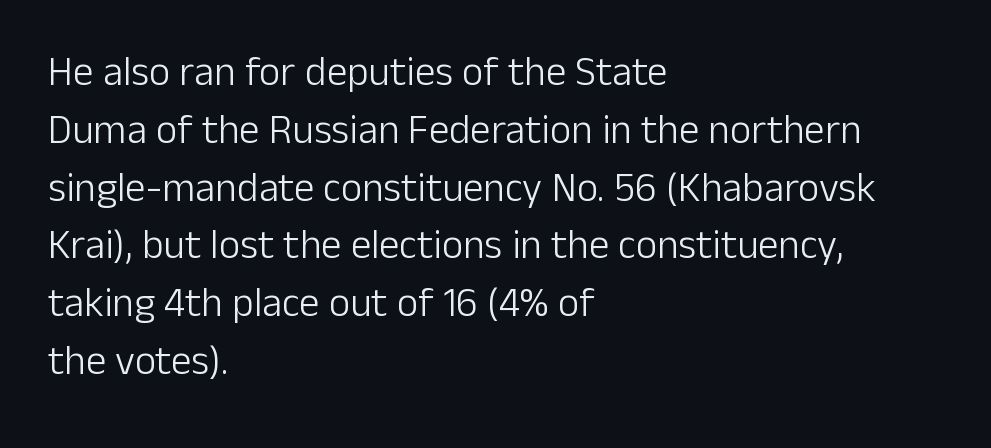
{"serif": "no", "italic": "no", "bold": "no", "weight": "light", "width": "normal", "stroke_contrast": "low", "x_height": "medium", "monospaced": "no", "underline": "no", "align": "left", "line_spacing": "normal", "line_spacing_ratio": 1.41, "letter_spacing": "normal", "letter_spacing_em": 0.0, "glyph_px": 41}
